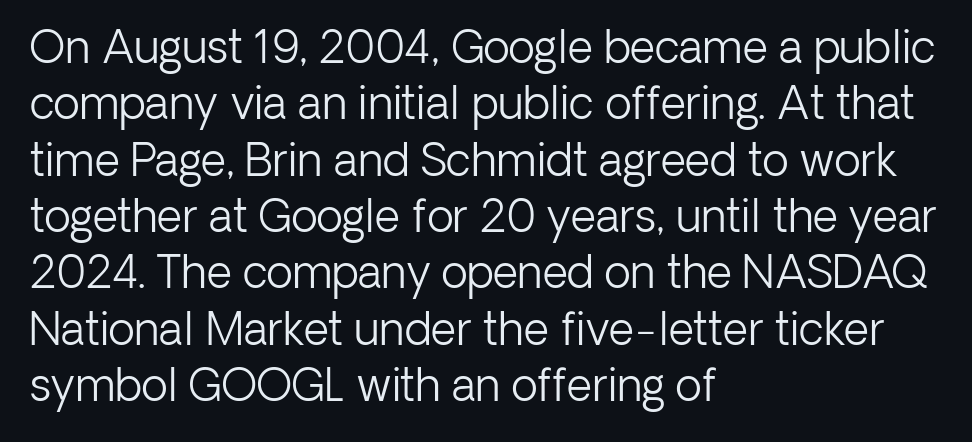
{"serif": "no", "italic": "no", "bold": "no", "weight": "light", "width": "normal", "stroke_contrast": "low", "x_height": "medium", "monospaced": "no", "underline": "no", "align": "left", "line_spacing": "normal", "line_spacing_ratio": 1.28, "letter_spacing": "normal", "letter_spacing_em": 0.0, "glyph_px": 44}
